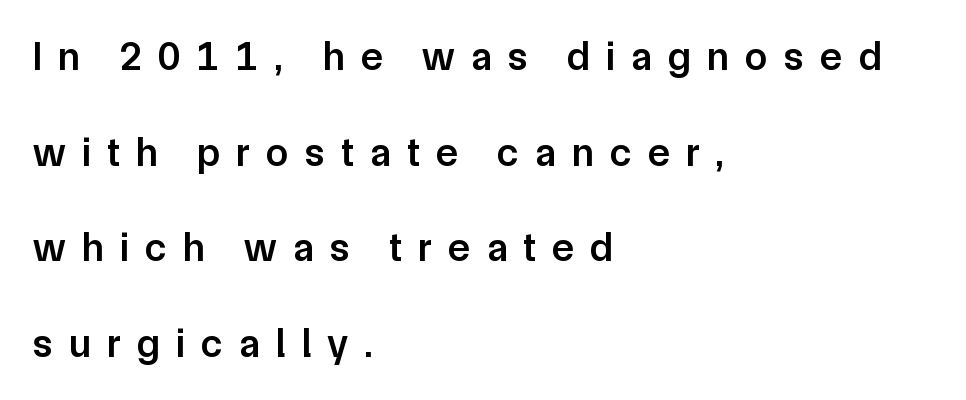
The image shows 40 px semibold sans-serif type, upright; set left-aligned, loose line spacing (2.39x), unusually wide letter spacing (+0.41 em), not underlined; low stroke contrast and a medium x-height.
